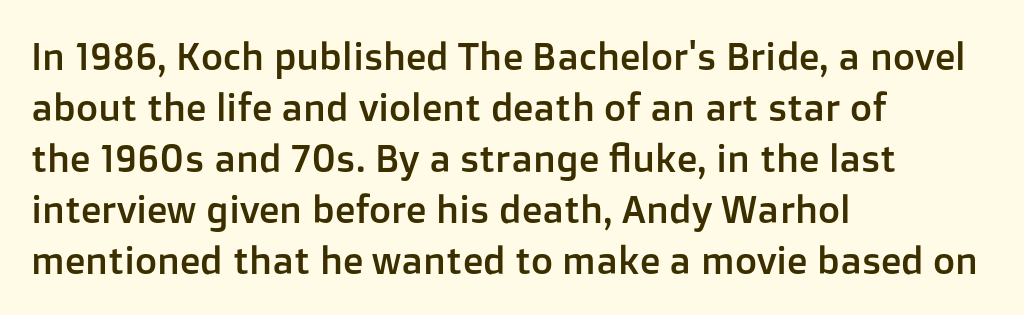
What's the leading like? Ordinary, nothing unusual. Varying glyph widths throughout — classic text-font behaviour. Short note: letters normally spaced. Compared with a centered layout, this one pins lines to the left instead. The specimen reads as upright at a glance. Any mark beneath the type? The region is blank.
